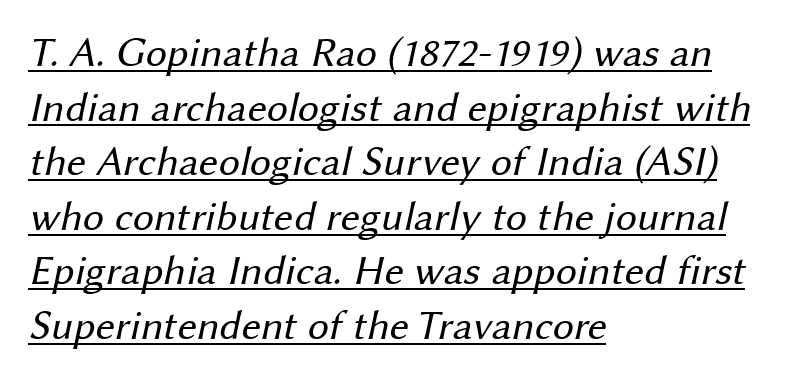
The image shows 42 px regular-weight sans-serif type; set left-aligned, normal line spacing (1.3x), normal letter spacing, underlined; medium stroke contrast and a medium x-height.
